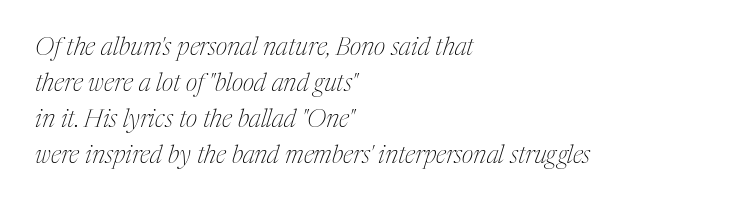
{"italic": "yes", "lean": "right", "slant_degrees": 17, "bold": "no", "underline": "no", "align": "left", "line_spacing": "normal", "line_spacing_ratio": 1.44, "letter_spacing": "normal", "letter_spacing_em": 0.0, "glyph_px": 25}
